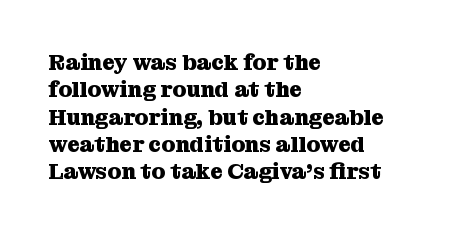
{"italic": "no", "bold": "yes", "underline": "no", "align": "left", "line_spacing_ratio": 1.24, "letter_spacing": "normal", "letter_spacing_em": 0.0, "glyph_px": 22}
